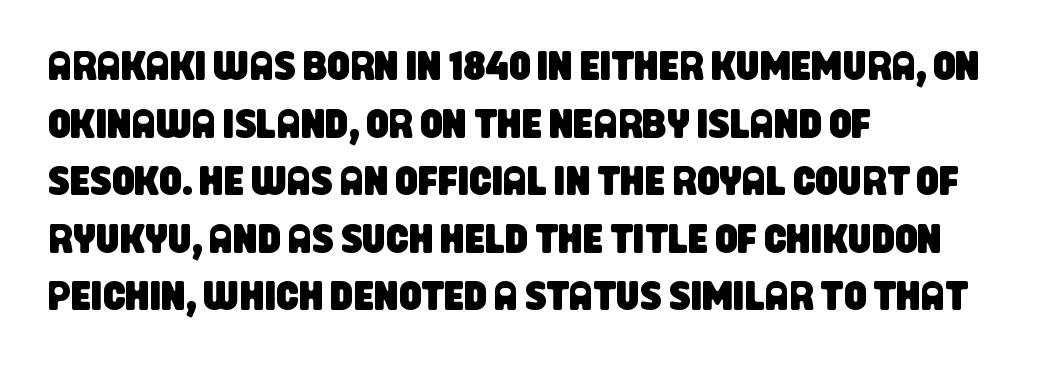
The image shows 40 px condensed sans-serif type; set left-aligned, normal line spacing (1.44x), normal letter spacing, not underlined; low stroke contrast and a large x-height.
